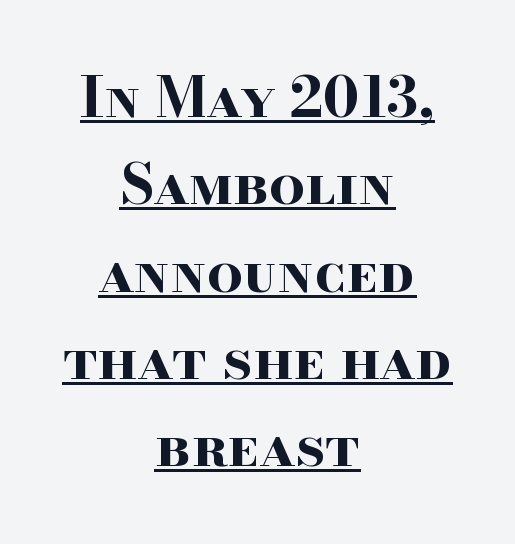
{"serif": "yes", "italic": "no", "bold": "yes", "weight": "bold", "width": "wide", "stroke_contrast": "high", "x_height": "small", "monospaced": "no", "underline": "yes", "align": "center", "line_spacing": "normal", "line_spacing_ratio": 1.56, "letter_spacing": "normal", "letter_spacing_em": 0.0, "glyph_px": 56}
